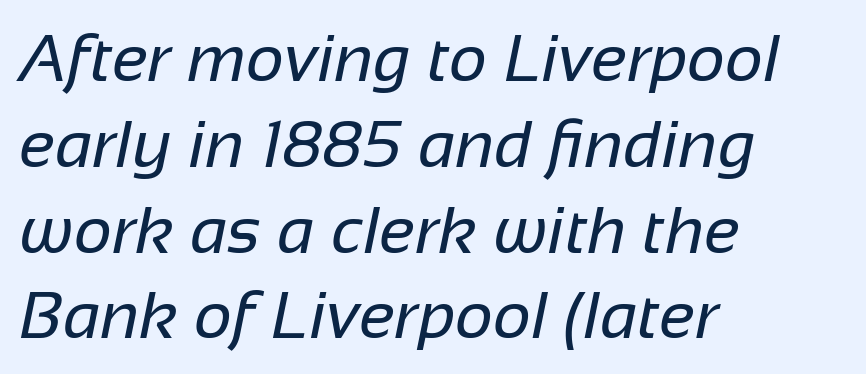
{"serif": "no", "bold": "no", "weight": "regular", "width": "normal", "stroke_contrast": "low", "x_height": "medium", "monospaced": "no", "underline": "no", "align": "left", "line_spacing": "normal", "line_spacing_ratio": 1.28, "letter_spacing": "normal", "letter_spacing_em": 0.0, "glyph_px": 67}
